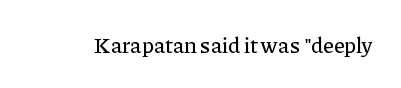
{"italic": "no", "underline": "no", "letter_spacing": "normal", "letter_spacing_em": 0.0, "glyph_px": 22}
